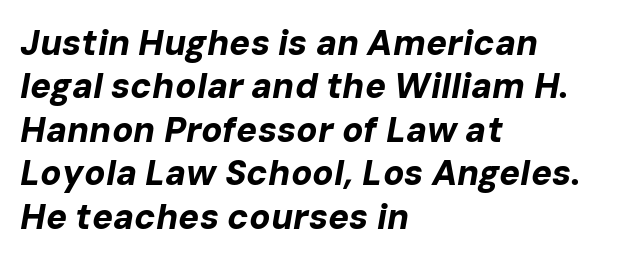
Q: Is the text bold? A: Yes.
Q: Is the text italic (slanted)? A: Yes, it leans right by about 10 degrees.
Q: Is the text underlined? A: No.
Q: How is the paragraph aligned? A: Left-aligned.
Q: Is the spacing between letters normal or unusually wide? A: Normal.
Q: Width (condensed, normal, or wide)? A: Normal.
Q: Stroke contrast? A: Low.
Q: x-height? A: Medium.
Q: Monospaced? A: No.
